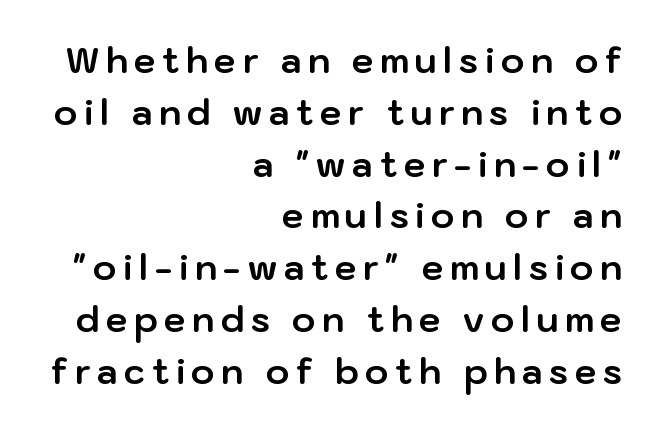
Q: Is the text bold? A: Yes.
Q: Is the text italic (slanted)? A: No, it is upright.
Q: Is the typeface a serif or a sans-serif typeface? A: Sans-serif.
Q: Is the text underlined? A: No.
Q: How is the paragraph aligned? A: Right-aligned.
Q: Is the spacing between lines tight, normal or loose? A: Normal.
Q: Width (condensed, normal, or wide)? A: Normal.
Q: Stroke contrast? A: Low.
Q: x-height? A: Medium.
Q: Monospaced? A: No.
